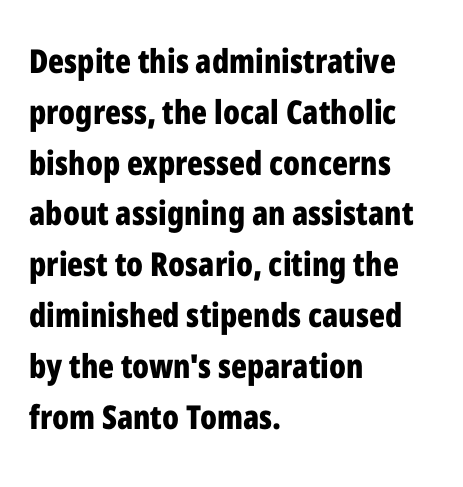
The letterforms sit shoulder to shoulder at normal distance. A classic flush-left, rag-right setting is used for this passage. You can tell from the bare stems that sans-serif type was used. Tall strokes in this sample are plumb rather than angled.
